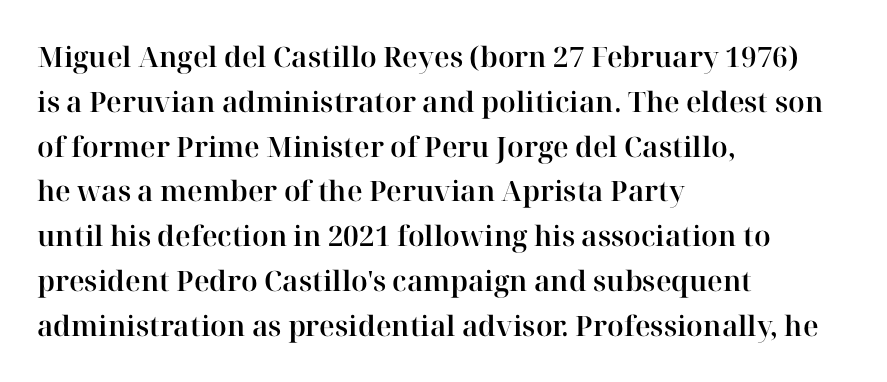
{"serif": "yes", "italic": "no", "width": "normal", "stroke_contrast": "high", "x_height": "medium", "monospaced": "no", "underline": "no", "align": "left", "line_spacing": "normal", "line_spacing_ratio": 1.6, "letter_spacing": "normal", "letter_spacing_em": 0.0, "glyph_px": 28}
